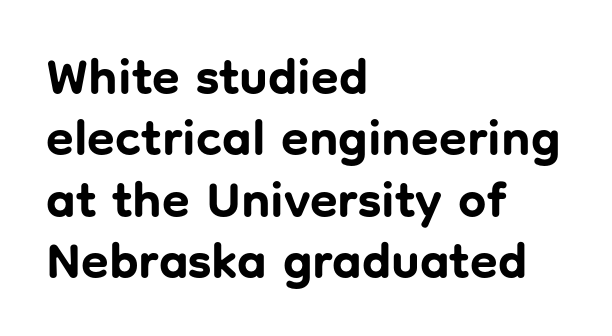
It's the straight-up-and-down kind of type. I'd describe the lettering as bold — thick and assertive. Alignment: flush left. Think of a printed novel: that variable character pitch is what you see here. The face used here is a sans, in the tradition of grotesques and geometrics. This rendering features lettering with no underline.
